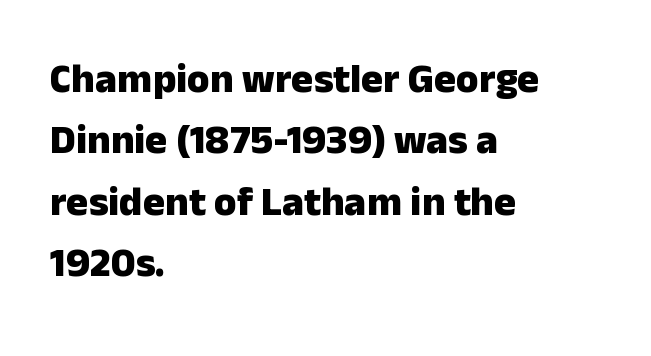
{"serif": "no", "italic": "no", "bold": "yes", "weight": "heavy", "width": "normal", "stroke_contrast": "low", "x_height": "medium", "monospaced": "no", "underline": "no", "align": "left", "line_spacing": "normal", "line_spacing_ratio": 1.5, "letter_spacing": "normal", "letter_spacing_em": 0.0, "glyph_px": 41}
